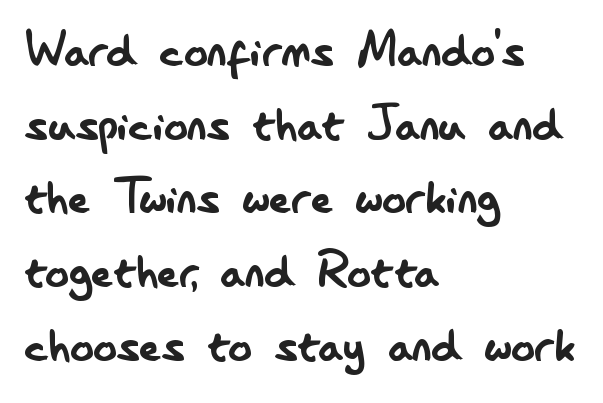
{"serif": "no", "italic": "no", "bold": "no", "weight": "regular", "width": "condensed", "stroke_contrast": "low", "x_height": "small", "monospaced": "no", "underline": "no", "align": "left", "line_spacing": "normal", "line_spacing_ratio": 1.25, "letter_spacing": "normal", "letter_spacing_em": 0.0, "glyph_px": 59}
